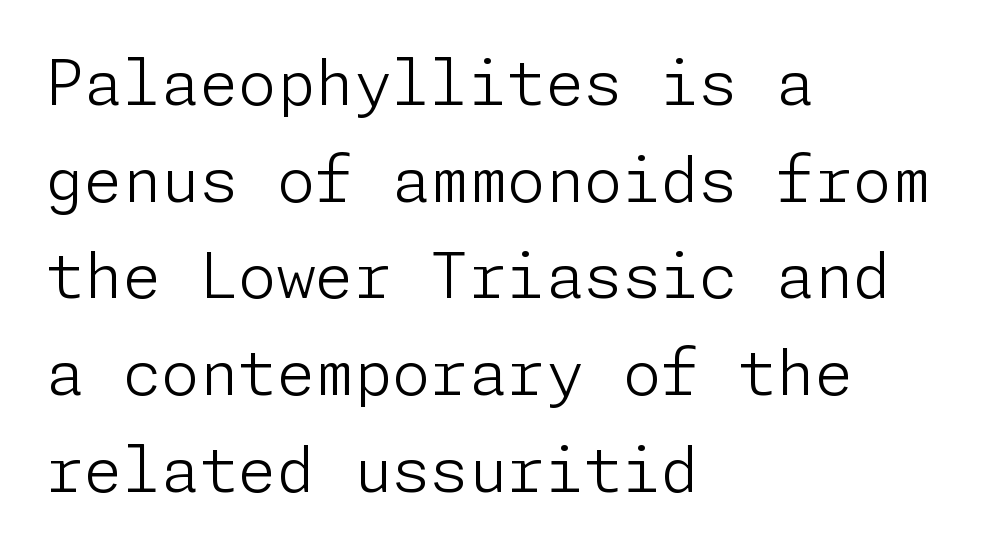
{"serif": "no", "italic": "no", "bold": "no", "weight": "light", "width": "normal", "stroke_contrast": "low", "x_height": "medium", "underline": "no", "align": "left", "line_spacing": "normal", "line_spacing_ratio": 1.56, "letter_spacing": "normal", "letter_spacing_em": 0.0, "glyph_px": 62}
